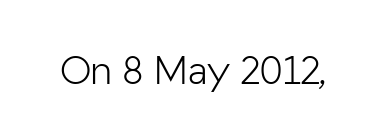
Q: Is the text bold? A: No.
Q: Is the text italic (slanted)? A: No, it is upright.
Q: Is the typeface a serif or a sans-serif typeface? A: Sans-serif.
Q: Is the text underlined? A: No.
Q: Is the spacing between letters normal or unusually wide? A: Normal.
Q: Width (condensed, normal, or wide)? A: Normal.
Q: Stroke contrast? A: Low.
Q: x-height? A: Medium.
Q: Monospaced? A: No.
